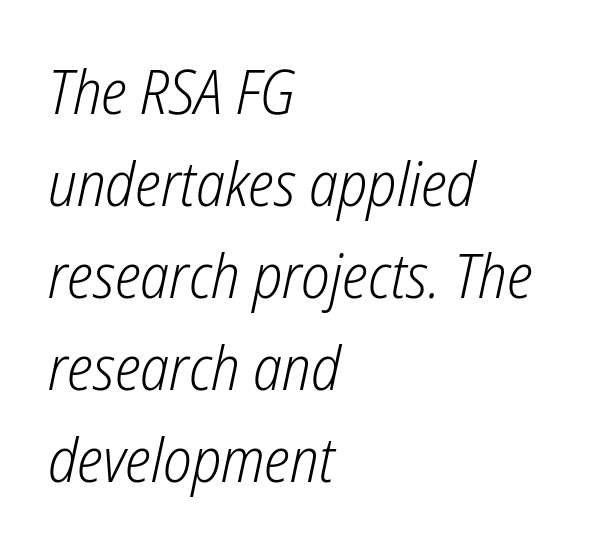
Q: Is the text bold? A: No.
Q: Is the text italic (slanted)? A: Yes, it leans right by about 12 degrees.
Q: Is the text underlined? A: No.
Q: How is the paragraph aligned? A: Left-aligned.
Q: Is the spacing between letters normal or unusually wide? A: Normal.
Q: Is the spacing between lines tight, normal or loose? A: Normal.
Q: Width (condensed, normal, or wide)? A: Condensed.
Q: Stroke contrast? A: Low.
Q: x-height? A: Medium.
Q: Monospaced? A: No.
